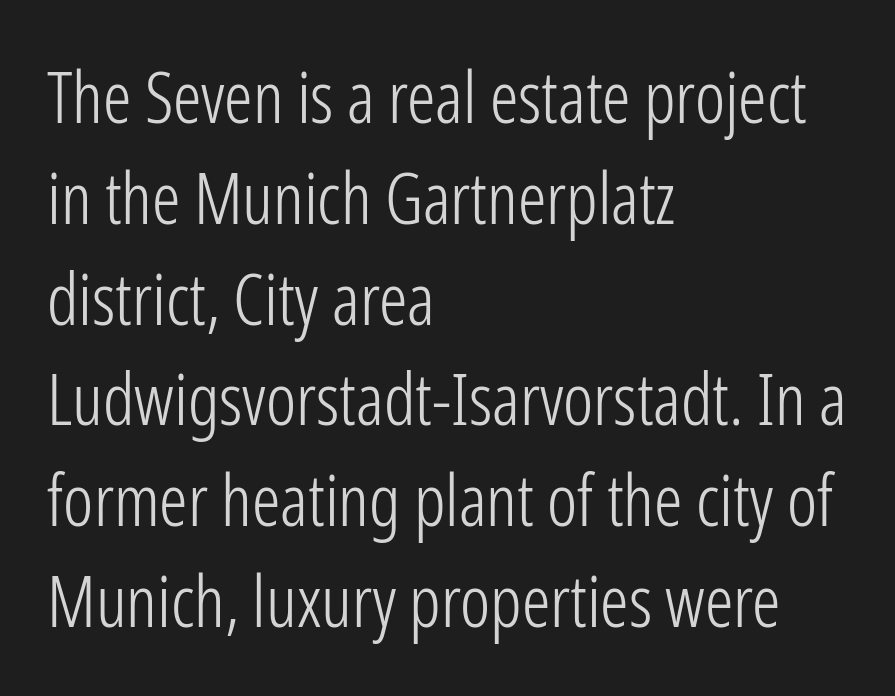
Q: Is the text bold? A: No.
Q: Is the text italic (slanted)? A: No, it is upright.
Q: Is the typeface a serif or a sans-serif typeface? A: Sans-serif.
Q: Is the text underlined? A: No.
Q: How is the paragraph aligned? A: Left-aligned.
Q: Is the spacing between letters normal or unusually wide? A: Normal.
Q: Is the spacing between lines tight, normal or loose? A: Normal.
Q: Width (condensed, normal, or wide)? A: Condensed.
Q: Stroke contrast? A: Low.
Q: x-height? A: Medium.
Q: Monospaced? A: No.
